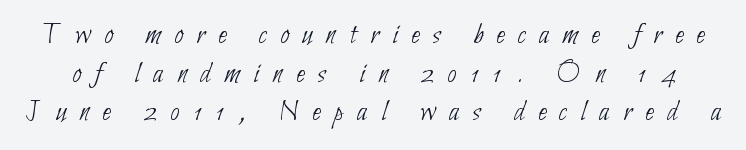
{"serif": "no", "bold": "no", "weight": "thin", "width": "condensed", "stroke_contrast": "low", "x_height": "small", "monospaced": "no", "underline": "no", "line_spacing": "normal", "line_spacing_ratio": 1.25, "letter_spacing": "wide", "letter_spacing_em": 0.44, "glyph_px": 31}
